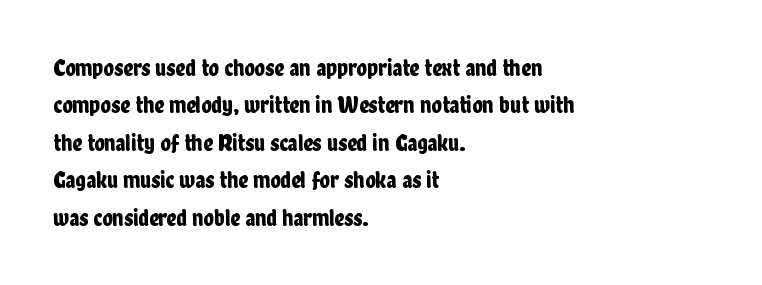
Quick note: interline space is typical. Ordinary non-slanted type is in use. The glyphs are unaccompanied by any horizontal stroke below them. The setting favours the left margin, as ordinary paragraphs usually do.
